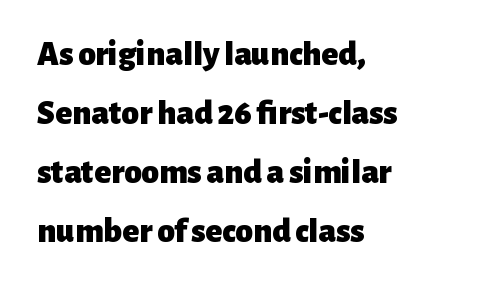
The image shows 35 px heavy sans-serif type, upright; set left-aligned, normal line spacing (1.69x), normal letter spacing, not underlined; low stroke contrast and a medium x-height.
